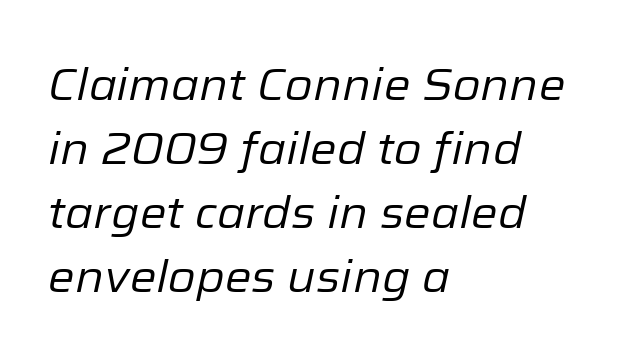
{"italic": "yes", "lean": "right", "slant_degrees": 12, "bold": "no", "weight": "regular", "width": "normal", "stroke_contrast": "low", "x_height": "medium", "monospaced": "no", "underline": "no", "align": "left", "line_spacing": "normal", "line_spacing_ratio": 1.42, "letter_spacing": "normal", "letter_spacing_em": 0.0, "glyph_px": 45}
